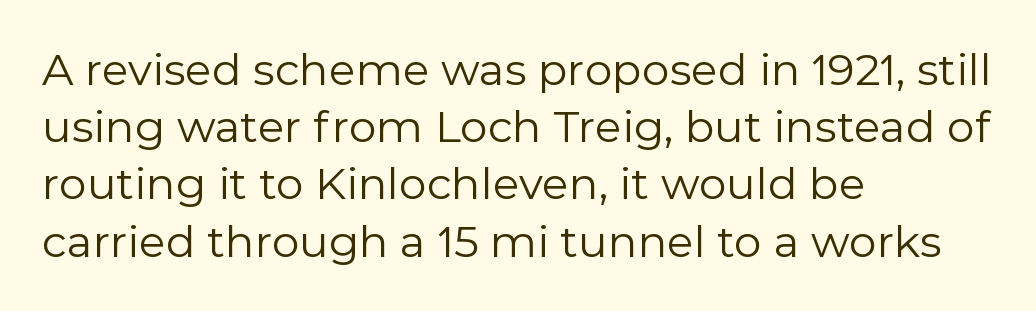
{"serif": "no", "italic": "no", "bold": "no", "weight": "regular", "width": "normal", "x_height": "medium", "monospaced": "no", "underline": "no", "align": "left", "line_spacing": "normal", "line_spacing_ratio": 1.3, "letter_spacing": "normal", "letter_spacing_em": 0.0, "glyph_px": 44}
